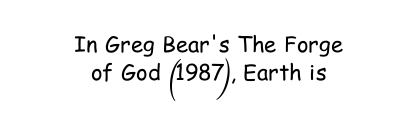
Q: Is the text bold? A: No.
Q: Is the text italic (slanted)? A: No, it is upright.
Q: Is the text underlined? A: No.
Q: How is the paragraph aligned? A: Centered.
Q: Is the spacing between letters normal or unusually wide? A: Normal.
Q: Is the spacing between lines tight, normal or loose? A: Normal.
